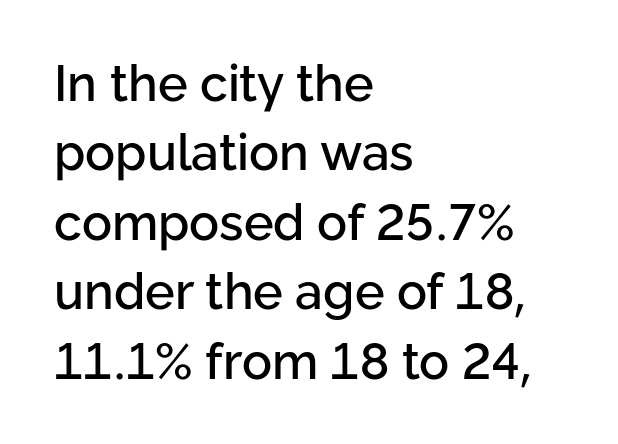
The image shows 50 px sans-serif type, upright; set left-aligned, normal line spacing (1.39x), normal letter spacing, not underlined; low stroke contrast and a medium x-height.
